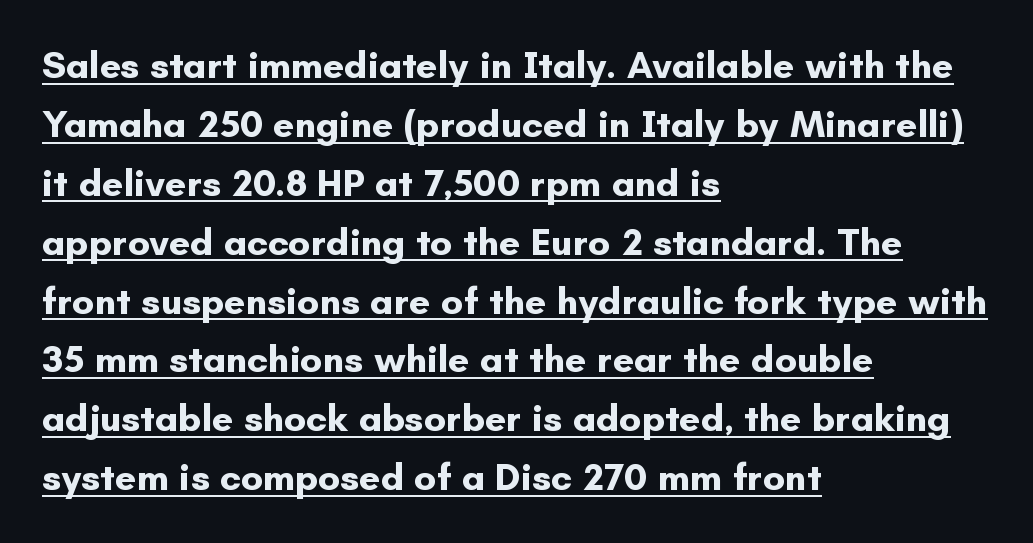
{"serif": "no", "italic": "no", "bold": "yes", "weight": "bold", "width": "normal", "stroke_contrast": "low", "x_height": "small", "monospaced": "no", "underline": "yes", "align": "left", "line_spacing": "normal", "line_spacing_ratio": 1.55, "letter_spacing": "normal", "letter_spacing_em": 0.0, "glyph_px": 38}
